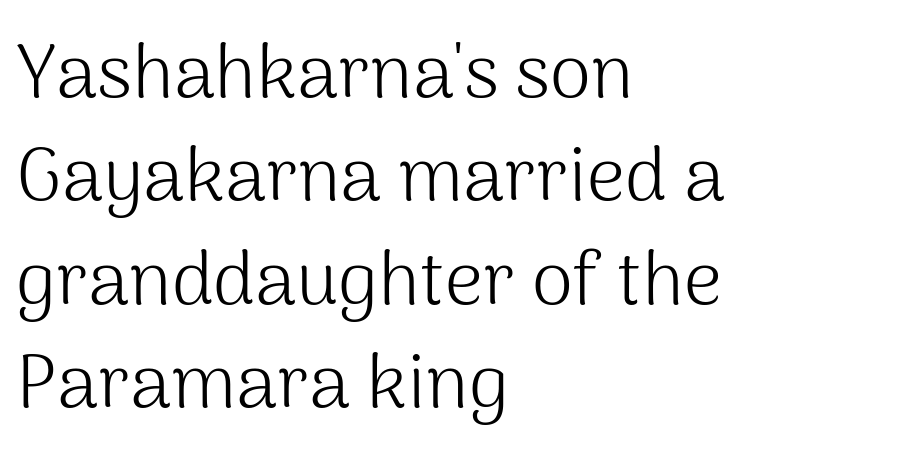
{"serif": "no", "italic": "no", "bold": "no", "weight": "light", "width": "normal", "stroke_contrast": "medium", "x_height": "medium", "monospaced": "no", "underline": "no", "align": "left", "line_spacing": "normal", "line_spacing_ratio": 1.38, "letter_spacing": "normal", "letter_spacing_em": 0.0, "glyph_px": 75}
